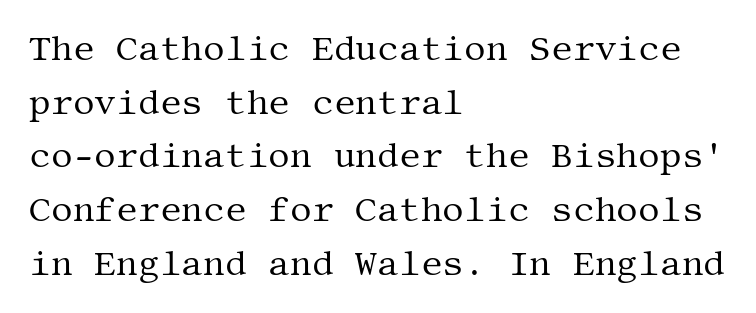
No extra ink here — the face is not bold. In terms of posture, this sample is upright. Look at the bottom of the vertical strokes: they flare into serifs here. The type is set solid horizontally, with unmodified tracking. The space between consecutive lines is moderate.
